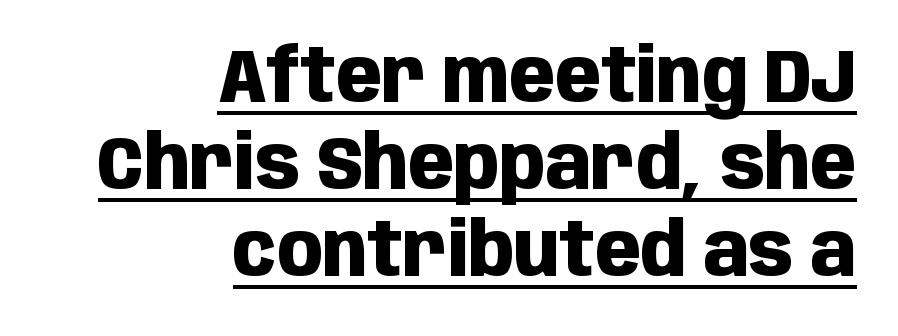
The image shows 75 px heavy, condensed sans-serif type, upright; set right-aligned, line spacing 1.16x, normal letter spacing, underlined; low stroke contrast and a large x-height.
